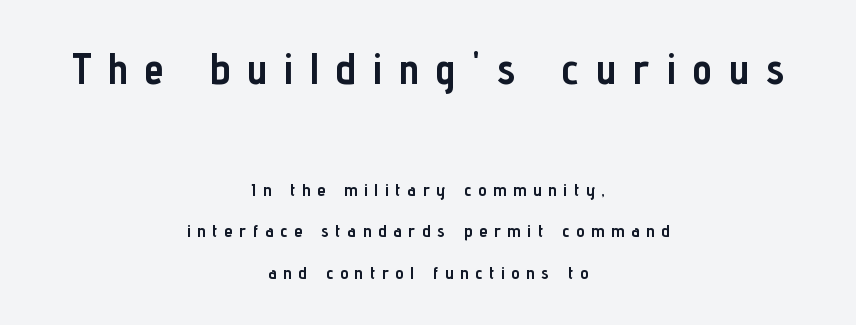
{"serif": "no", "italic": "no", "bold": "yes", "weight": "semibold", "width": "condensed", "stroke_contrast": "low", "x_height": "medium", "monospaced": "no", "underline": "no", "align": "center", "line_spacing": "loose", "line_spacing_ratio": 2.31, "letter_spacing": "wide", "letter_spacing_em": 0.39, "larger_block": "first", "size_ratio": 2.44, "glyph_px": 44}
